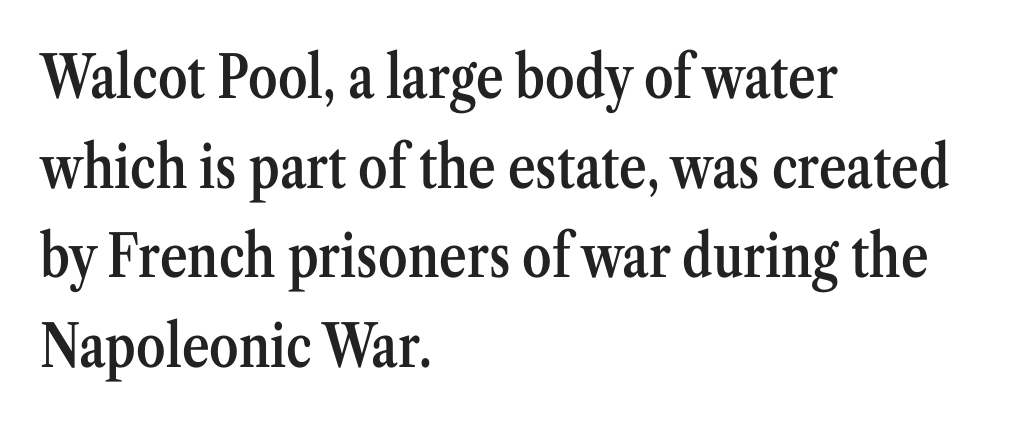
{"serif": "yes", "italic": "no", "bold": "semi", "weight": "semibold", "width": "condensed", "stroke_contrast": "medium", "x_height": "medium", "monospaced": "no", "underline": "no", "align": "left", "line_spacing": "normal", "line_spacing_ratio": 1.52, "letter_spacing": "normal", "letter_spacing_em": 0.0, "glyph_px": 59}
